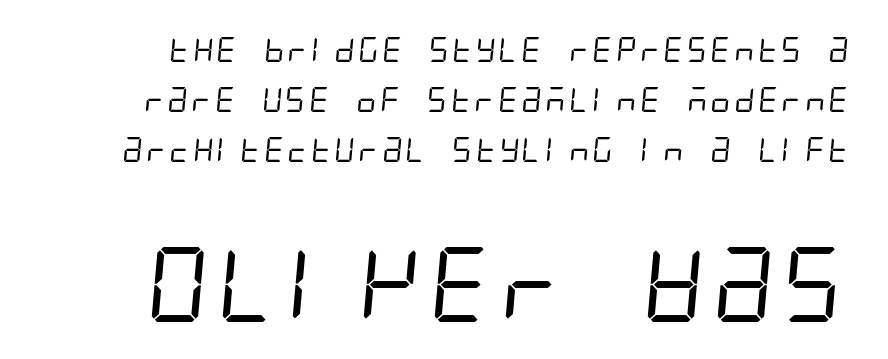
{"serif": "no", "bold": "no", "weight": "regular", "width": "condensed", "stroke_contrast": "low", "x_height": "large", "underline": "no", "line_spacing": "loose", "line_spacing_ratio": 2.0, "letter_spacing": "normal", "letter_spacing_em": 0.0, "larger_block": "second", "size_ratio": 3.0, "glyph_px": 75}
